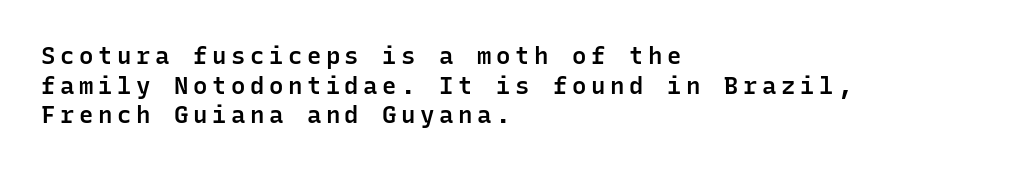
{"italic": "no", "bold": "semi", "underline": "no", "align": "left", "line_spacing_ratio": 1.23, "glyph_px": 24}
